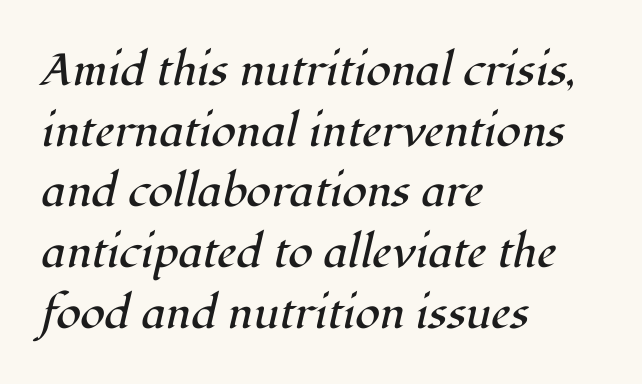
Small tapered or slab feet sit at the stroke ends, so this counts as serif. The vertical gap from one line to the next is medium. Only glyphs here, with clear space below each row. This is oblique type, the kind used for emphasis or titles.
